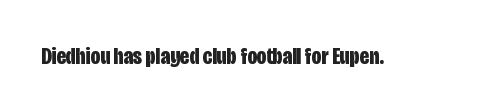
Q: Is the text bold? A: Yes.
Q: Is the text italic (slanted)? A: No, it is upright.
Q: Is the text underlined? A: No.
Q: Is the spacing between letters normal or unusually wide? A: Normal.
